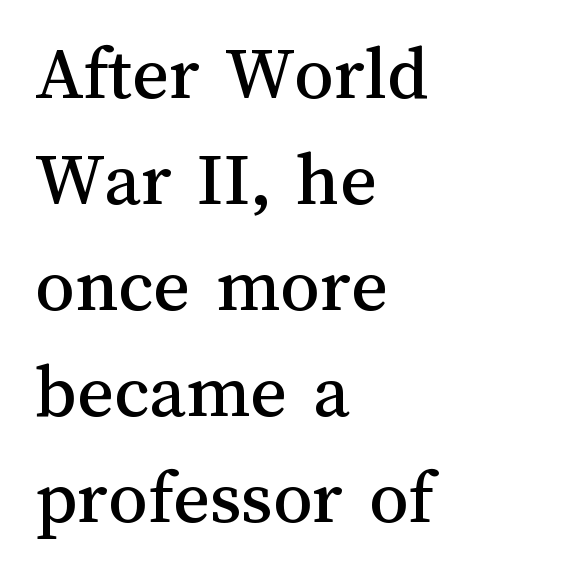
Glyph-to-glyph distance matches everyday printed text. Students, observe: this is what conventionally led text looks like. Ascenders rise straight up at ninety degrees. The rendering uses natural spacing where letterforms have individual widths.
